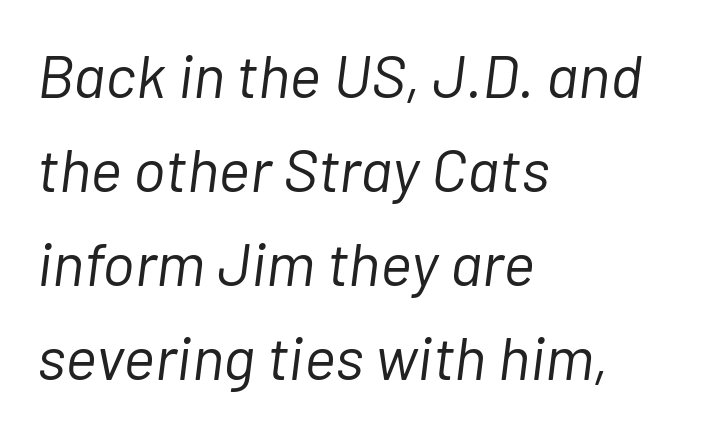
The image shows 61 px light type, italic (leaning right); set left-aligned, normal line spacing (1.54x), normal letter spacing, not underlined; low stroke contrast and a medium x-height.
